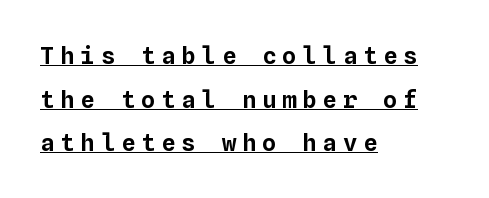
Loose tracking; the words dissolve into strings of separated letters. Underlining? Definitely there. Quick note: not italic, upright. Every row of glyphs begins at an identical x-position on the left.
